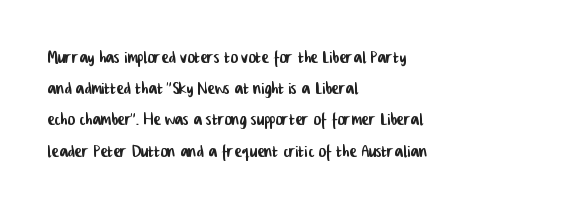
The image shows 22 px text type; set left-aligned, normal line spacing (1.42x), normal letter spacing, not underlined.
